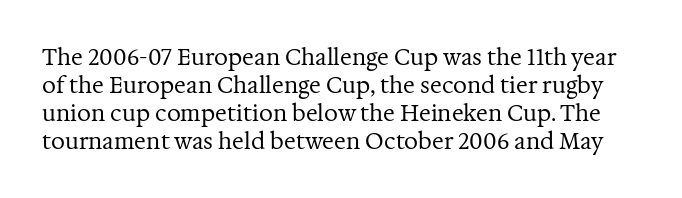
{"italic": "no", "bold": "no", "underline": "no", "line_spacing": "normal", "line_spacing_ratio": 1.28, "letter_spacing": "normal", "letter_spacing_em": 0.0, "glyph_px": 22}
